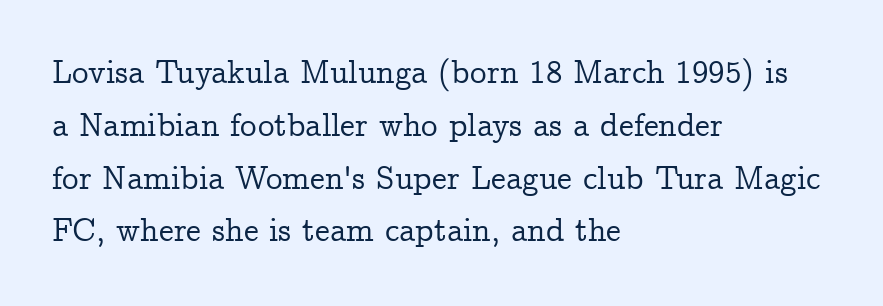
Leftover space on each line is placed entirely after the last word. The font family rendered here belongs to the serif group. Summary of vertical rhythm: regular, with standard interline spacing. Is this a fixed-width face? No — the glyphs have proportional, varying widths. The glyphs are unaccompanied by any horizontal stroke below them. No extra tracking has been applied to these lines.
